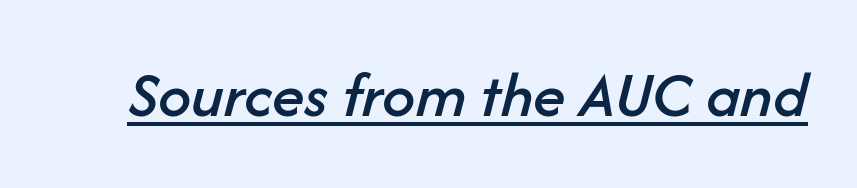
Q: Is the text italic (slanted)? A: Yes, it leans right by about 14 degrees.
Q: Is the text underlined? A: Yes.
Q: Is the spacing between letters normal or unusually wide? A: Normal.
Q: Width (condensed, normal, or wide)? A: Normal.
Q: Stroke contrast? A: Low.
Q: x-height? A: Medium.
Q: Monospaced? A: No.
